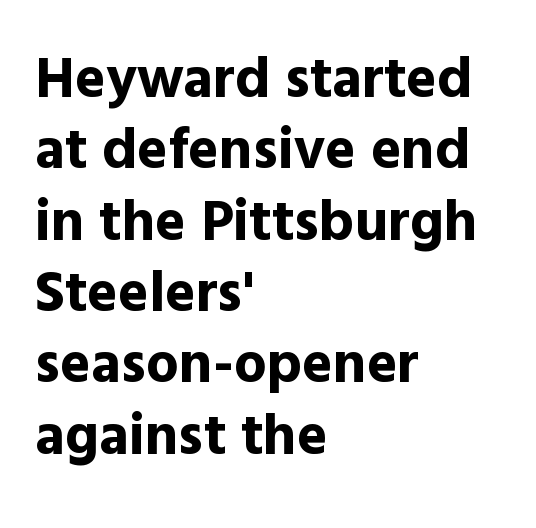
The image shows 58 px bold sans-serif type, upright; set left-aligned, line spacing 1.23x, normal letter spacing, not underlined; a medium x-height.
